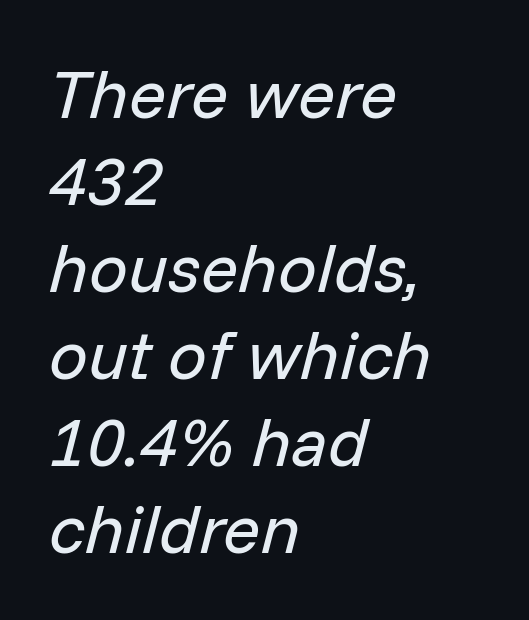
Q: Is the text bold? A: No.
Q: Is the text italic (slanted)? A: Yes, it leans right by about 14 degrees.
Q: Is the text underlined? A: No.
Q: How is the paragraph aligned? A: Left-aligned.
Q: Is the spacing between letters normal or unusually wide? A: Normal.
Q: Is the spacing between lines tight, normal or loose? A: Normal.
Q: Width (condensed, normal, or wide)? A: Normal.
Q: Stroke contrast? A: Low.
Q: x-height? A: Medium.
Q: Monospaced? A: No.
